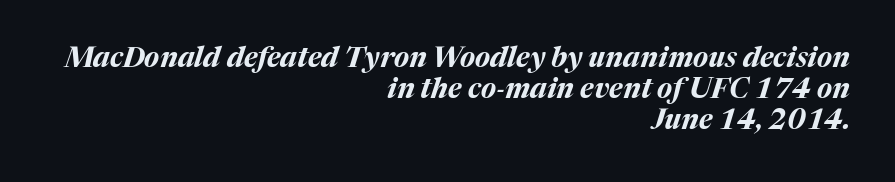
{"italic": "yes", "lean": "right", "slant_degrees": 17, "bold": "yes", "weight": "bold", "width": "normal", "stroke_contrast": "medium", "x_height": "medium", "monospaced": "no", "underline": "no", "align": "right", "line_spacing": "tight", "line_spacing_ratio": 1.11, "letter_spacing": "normal", "letter_spacing_em": 0.0, "glyph_px": 28}
